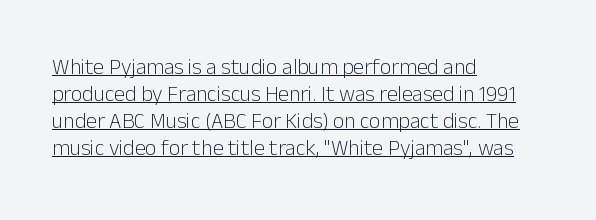
{"italic": "no", "bold": "no", "underline": "yes", "align": "left", "line_spacing_ratio": 1.23, "letter_spacing": "normal", "letter_spacing_em": 0.0, "glyph_px": 22}
